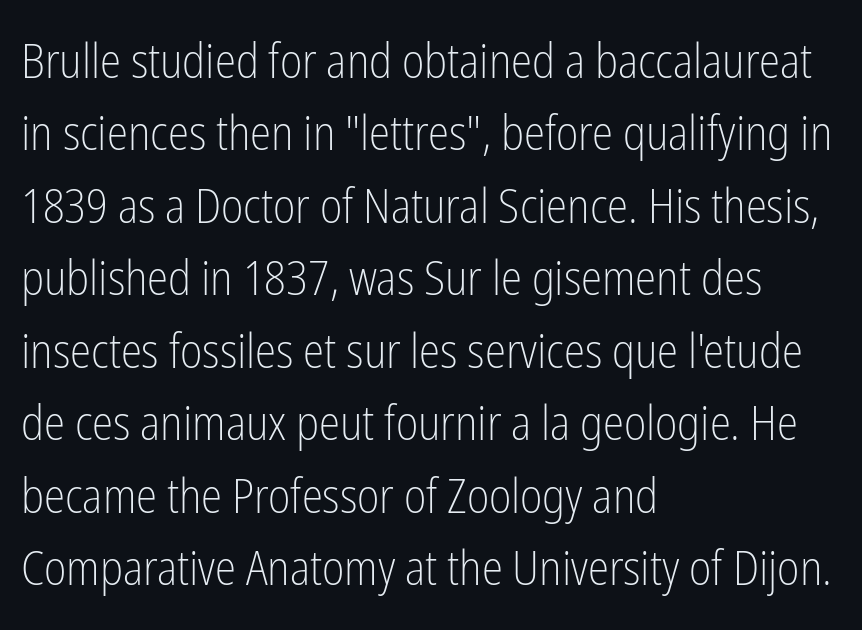
No heavy texture on the line: the type isn't bold. Students, note that the glyphs here touch the page at normal intervals. The face used here is proportionally spaced, like ordinary book or web type. This sample uses an upright cut, with every glyph sitting square on the baseline. Line spacing here is normal.
